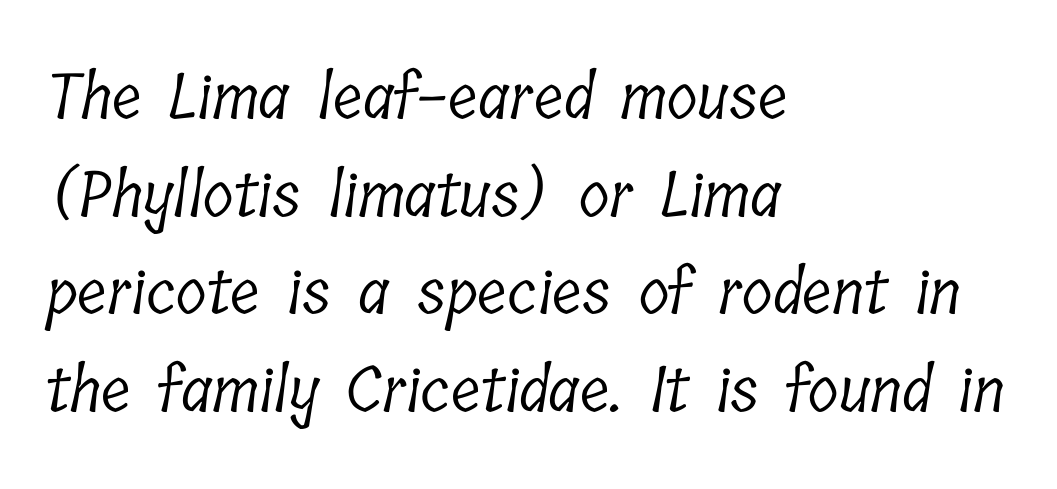
The lines are quadded left. The line texture is even and compact thanks to regular tracking. Check the space under the baseline: it is left empty. This block has exactly the height ordinary leading produces. Typographically, this falls in the serif category.
